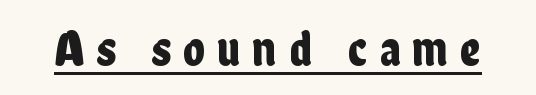
The lettering stays uniformly vertical, giving the passage a roman look. How are the letters spaced? Widely, with obvious added tracking. Is this a sans? Yes — the strokes have no serifs. Each letter keeps its own natural width here, so spacing adapts to shape.
